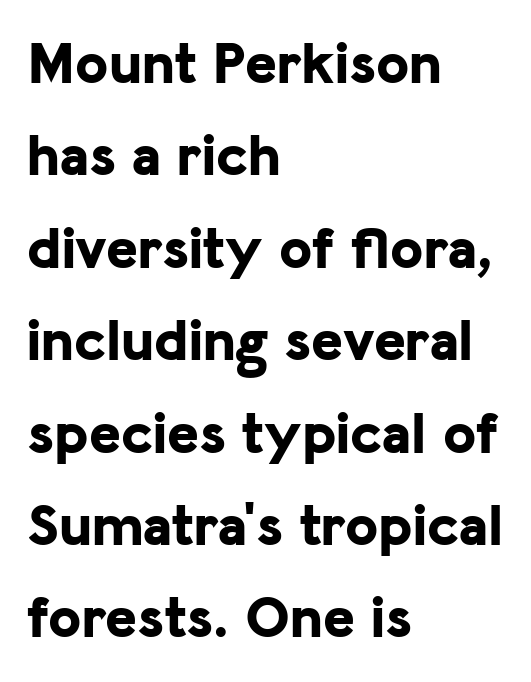
Strokes here are thick enough to call this a true bold. Decoration check: the copy has no underline. A typesetter would call this zero additional tracking. This sample is left-justified, so line endings fall wherever the words run out. Character widths vary here, with narrow letters taking less room than wide ones. Examine the stroke ends and you'll find no serifs.
